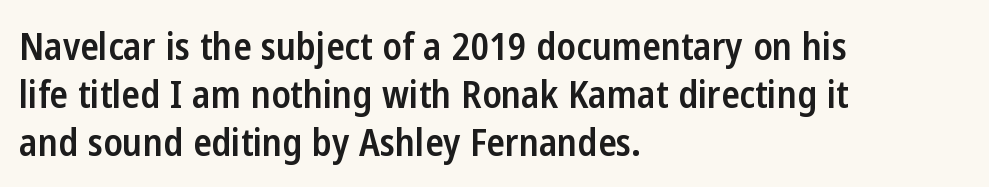
{"serif": "no", "italic": "no", "bold": "semi", "weight": "semibold", "width": "condensed", "stroke_contrast": "low", "x_height": "medium", "monospaced": "no", "underline": "no", "align": "left", "line_spacing": "normal", "line_spacing_ratio": 1.26, "letter_spacing": "normal", "letter_spacing_em": 0.0, "glyph_px": 38}
